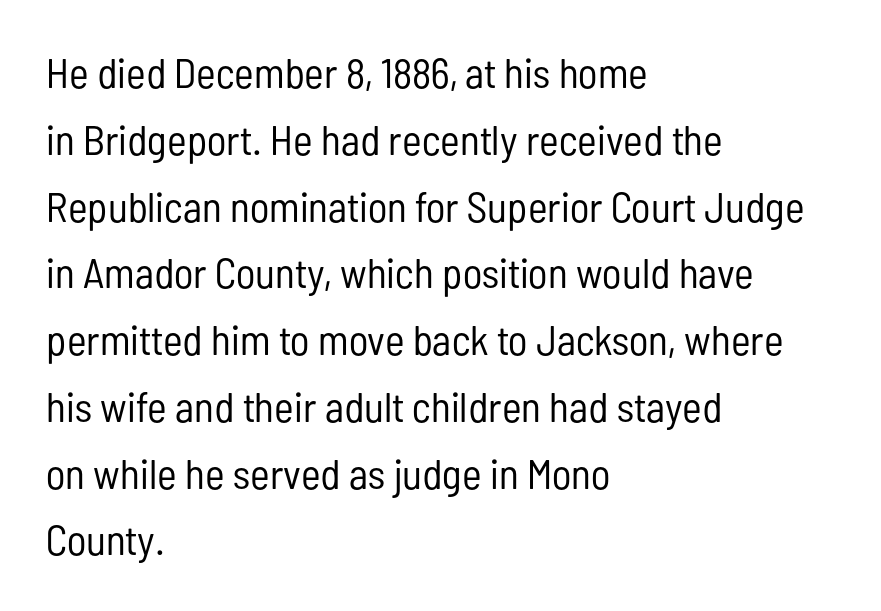
{"serif": "no", "italic": "no", "bold": "no", "weight": "regular", "width": "condensed", "stroke_contrast": "low", "x_height": "medium", "monospaced": "no", "underline": "no", "align": "left", "line_spacing": "normal", "line_spacing_ratio": 1.59, "letter_spacing": "normal", "letter_spacing_em": 0.0, "glyph_px": 42}
